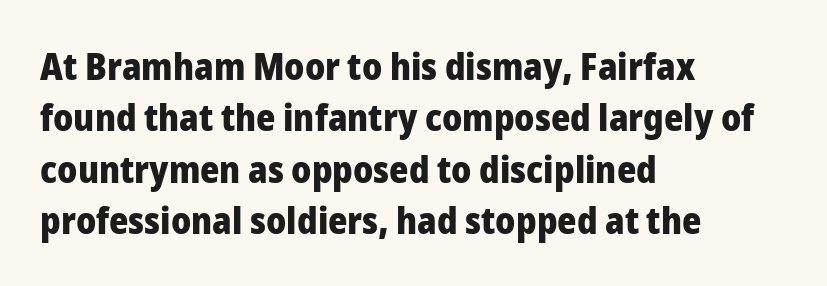
{"serif": "no", "italic": "no", "bold": "yes", "weight": "heavy", "width": "normal", "stroke_contrast": "low", "x_height": "medium", "monospaced": "no", "underline": "no", "align": "left", "line_spacing": "normal", "line_spacing_ratio": 1.39, "letter_spacing": "normal", "letter_spacing_em": 0.0, "glyph_px": 37}
